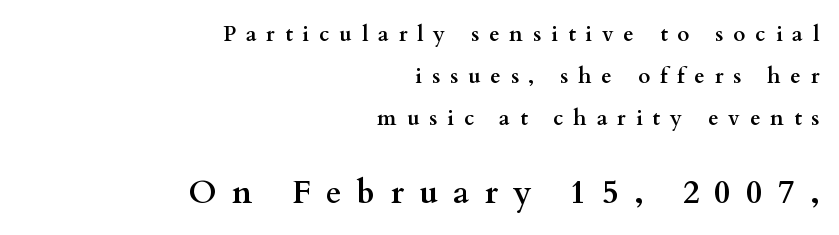
Q: Is the text bold? A: Yes.
Q: Is the text italic (slanted)? A: No, it is upright.
Q: Is the typeface a serif or a sans-serif typeface? A: Serif.
Q: Is the text underlined? A: No.
Q: How is the paragraph aligned? A: Right-aligned.
Q: Is the spacing between letters normal or unusually wide? A: Unusually wide.
Q: Is the spacing between lines tight, normal or loose? A: Loose.
Q: Which block of text is set in a larger size, the first (top) or the second (bottom)? A: The second (bottom) one.
Q: Width (condensed, normal, or wide)? A: Wide.
Q: Stroke contrast? A: Medium.
Q: x-height? A: Small.
Q: Monospaced? A: No.
